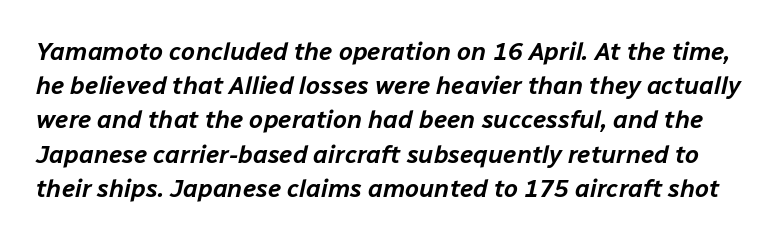
{"italic": "yes", "lean": "right", "slant_degrees": 12, "underline": "no", "line_spacing": "normal", "line_spacing_ratio": 1.37, "letter_spacing": "normal", "letter_spacing_em": 0.0, "glyph_px": 25}
